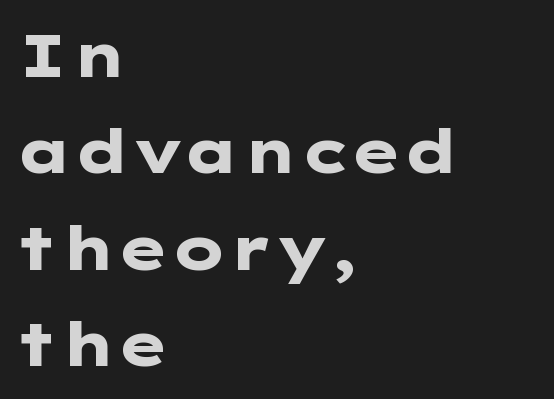
A clean baseline with only descenders dipping below it. Letterform terminals end flat and unadorned throughout the passage. What's the leading like? Ordinary, nothing unusual. Short and long lines alike share a common starting point at left. The type is set solid horizontally, with unmodified tracking.
